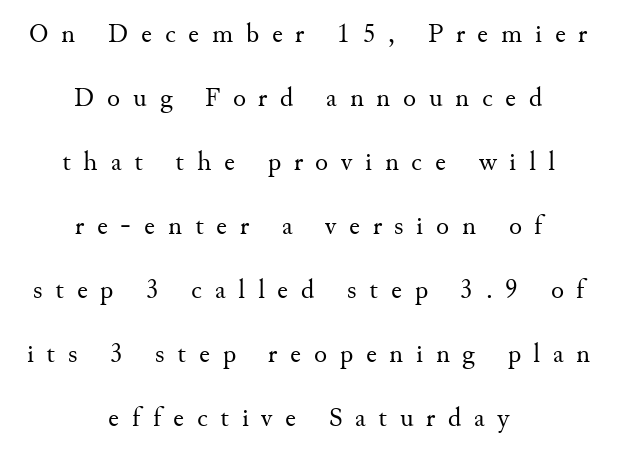
The image shows 27 px text type, upright; set centered, loose line spacing (2.37x), unusually wide letter spacing (+0.47 em), not underlined.
